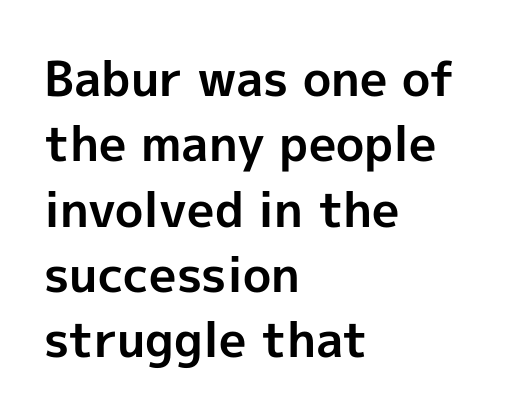
{"serif": "no", "italic": "no", "bold": "yes", "weight": "bold", "width": "normal", "x_height": "medium", "monospaced": "no", "underline": "no", "align": "left", "line_spacing": "normal", "line_spacing_ratio": 1.36, "letter_spacing": "normal", "letter_spacing_em": 0.0, "glyph_px": 48}
